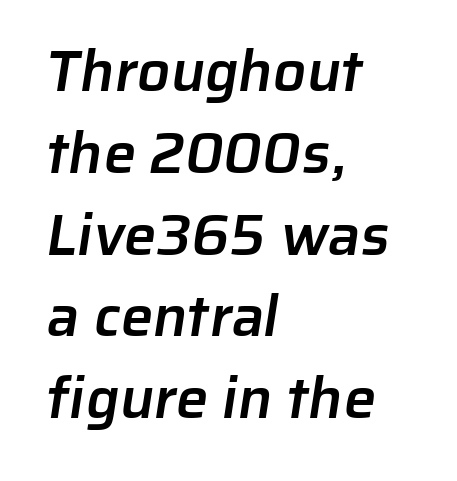
Is this a fixed-width face? No — the glyphs have proportional, varying widths. These lines carry some extra weight — a demibold, not a full bold. The letterforms sit shoulder to shoulder at normal distance. The space directly below the letters is spotless. Examine the stroke ends and you'll find no serifs. Normally led — the rows are evenly, conventionally spaced.
